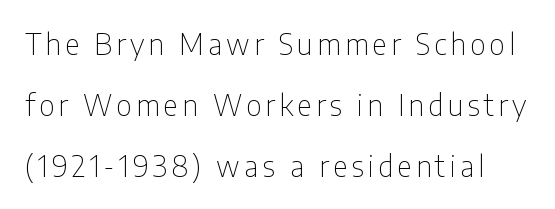
The image shows 29 px thin, condensed sans-serif type, upright; set loose line spacing (2.1x), not underlined; low stroke contrast and a medium x-height.
